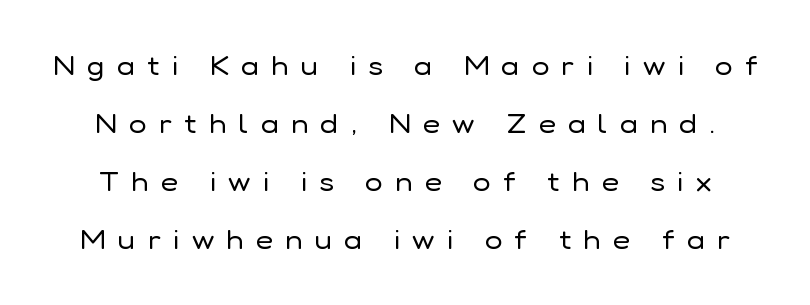
The image shows 26 px text type, upright; set loose line spacing (2.23x), unusually wide letter spacing (+0.49 em), not underlined.
